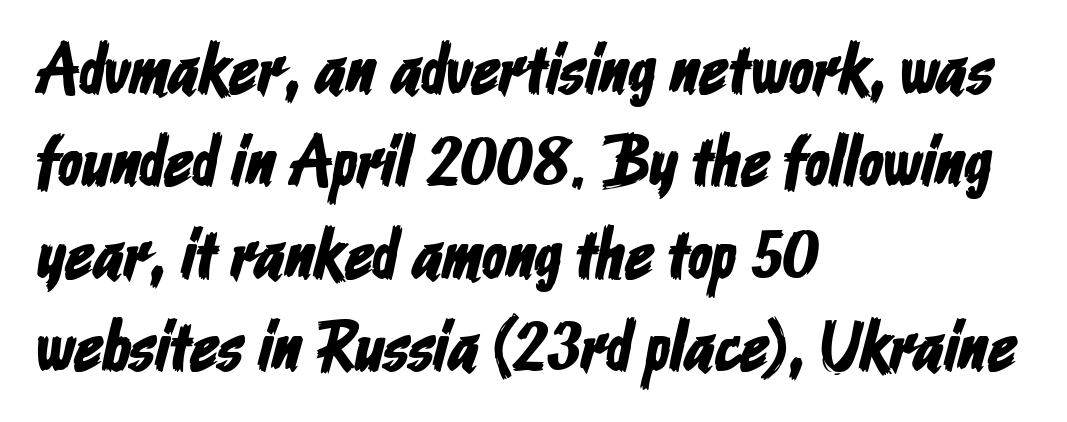
{"serif": "no", "width": "condensed", "stroke_contrast": "low", "x_height": "medium", "monospaced": "no", "underline": "no", "align": "left", "line_spacing": "normal", "line_spacing_ratio": 1.3, "letter_spacing": "normal", "letter_spacing_em": 0.0, "glyph_px": 71}
